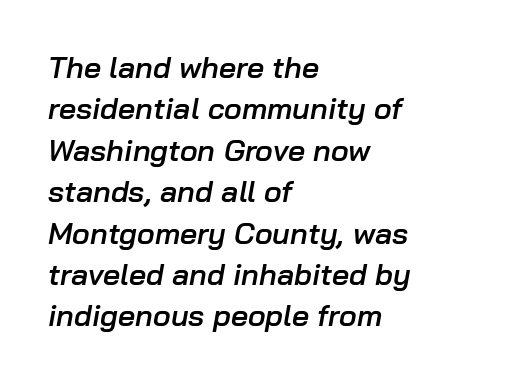
A classic flush-left, rag-right setting is used for this passage. The passage shown leans; its letterforms are oblique. The specimen omits any rule beneath the text block's lines. Spacing verdict: proportional, widths tailored to each character.
